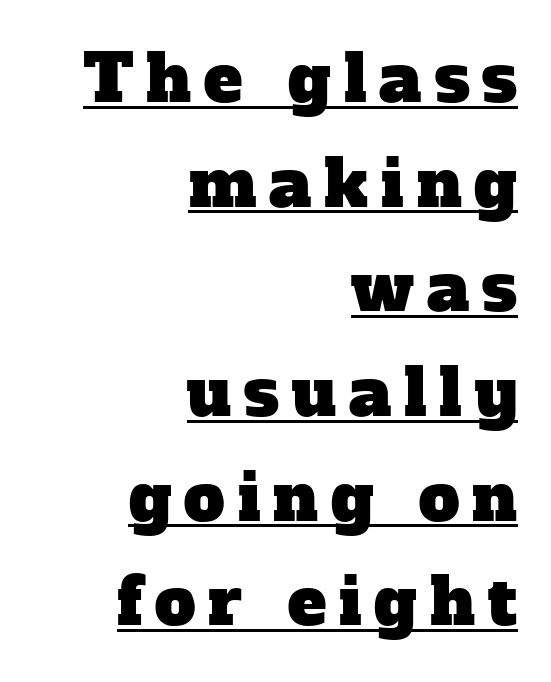
{"serif": "yes", "width": "normal", "stroke_contrast": "low", "x_height": "medium", "monospaced": "no", "underline": "yes", "align": "right", "line_spacing": "normal", "line_spacing_ratio": 1.61, "letter_spacing": "wide", "letter_spacing_em": 0.2, "glyph_px": 65}
